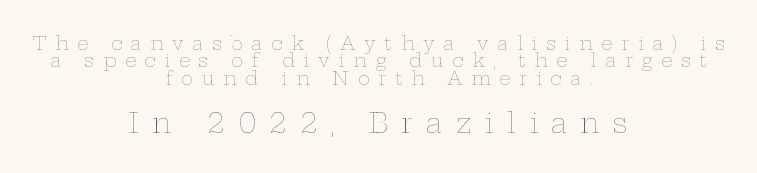
Q: Is the text bold? A: No.
Q: Is the text italic (slanted)? A: No, it is upright.
Q: Is the text underlined? A: No.
Q: How is the paragraph aligned? A: Centered.
Q: Is the spacing between letters normal or unusually wide? A: Unusually wide.
Q: Is the spacing between lines tight, normal or loose? A: Tight.
Q: Which block of text is set in a larger size, the first (top) or the second (bottom)? A: The second (bottom) one.
